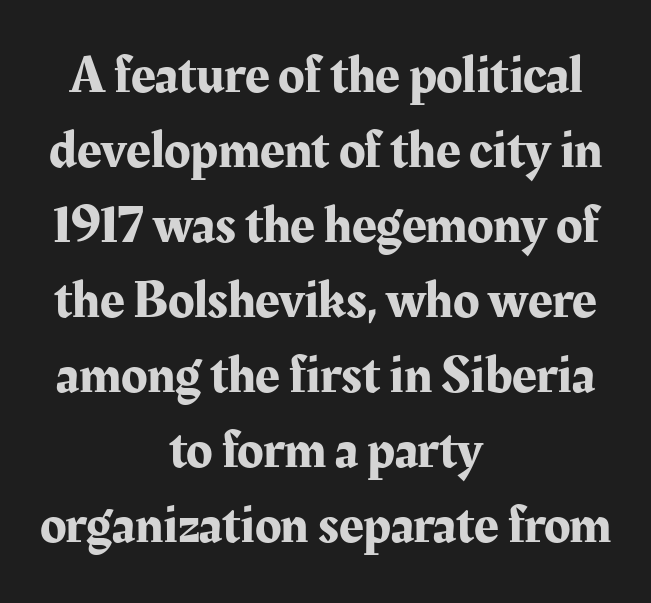
Q: Is the text italic (slanted)? A: No, it is upright.
Q: Is the typeface a serif or a sans-serif typeface? A: Serif.
Q: Is the text underlined? A: No.
Q: How is the paragraph aligned? A: Centered.
Q: Is the spacing between letters normal or unusually wide? A: Normal.
Q: Is the spacing between lines tight, normal or loose? A: Normal.
Q: Width (condensed, normal, or wide)? A: Normal.
Q: Stroke contrast? A: Medium.
Q: x-height? A: Medium.
Q: Monospaced? A: No.
